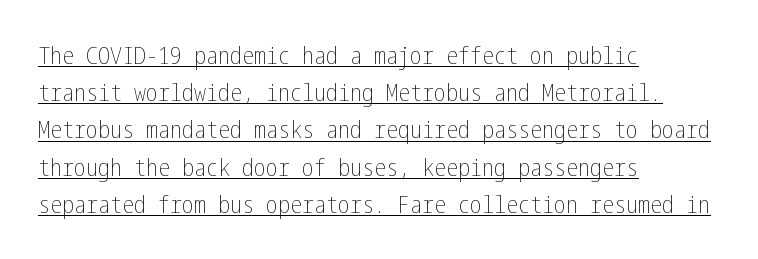
{"italic": "no", "bold": "no", "underline": "yes", "align": "left", "line_spacing": "normal", "line_spacing_ratio": 1.55, "letter_spacing": "normal", "letter_spacing_em": 0.0, "glyph_px": 24}
